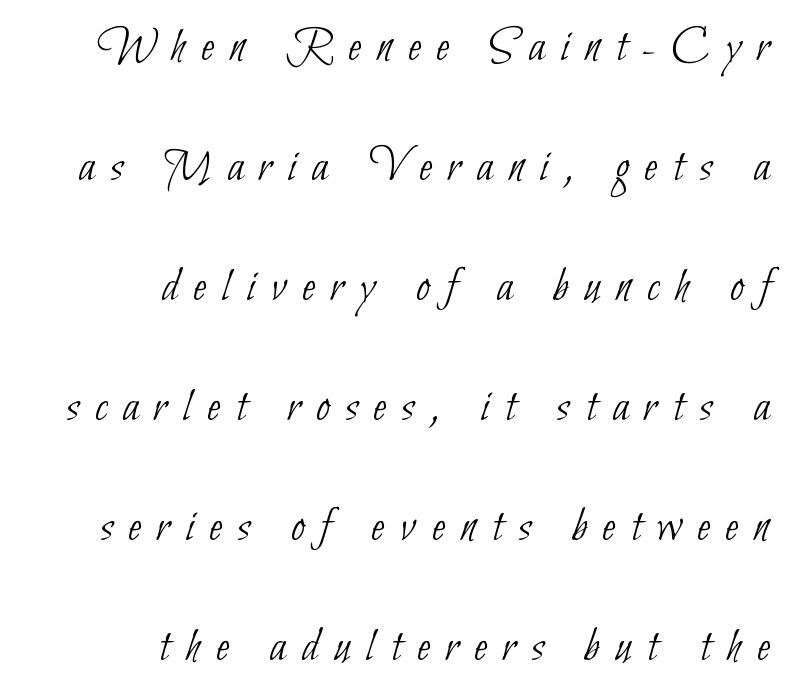
{"serif": "no", "bold": "no", "weight": "thin", "width": "condensed", "stroke_contrast": "low", "x_height": "small", "monospaced": "no", "underline": "no", "align": "right", "line_spacing": "loose", "line_spacing_ratio": 2.45, "letter_spacing": "wide", "letter_spacing_em": 0.32, "glyph_px": 49}
